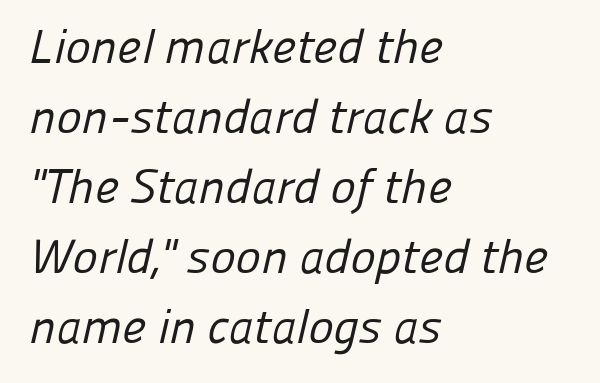
No chunkiness to these letters — they're not bold. A clean baseline with only descenders dipping below it. There is no visible air inserted between adjacent glyphs. How would I describe the line gaps? Plain and ordinary. The rendering uses natural spacing where letterforms have individual widths.
